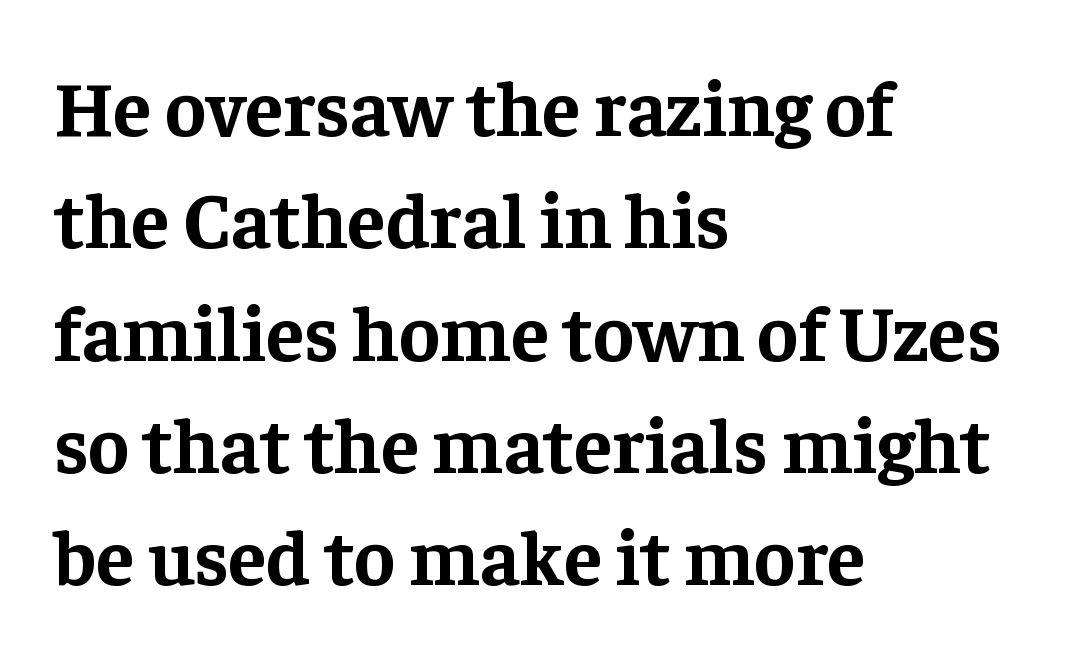
{"serif": "yes", "italic": "no", "bold": "yes", "weight": "bold", "width": "normal", "stroke_contrast": "low", "x_height": "medium", "monospaced": "no", "underline": "no", "align": "left", "line_spacing": "normal", "line_spacing_ratio": 1.44, "letter_spacing": "normal", "letter_spacing_em": 0.0, "glyph_px": 78}
